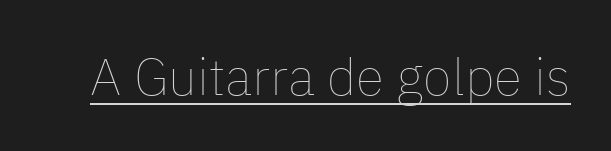
Q: Is the text bold? A: No.
Q: Is the text italic (slanted)? A: No, it is upright.
Q: Is the text underlined? A: Yes.
Q: Is the spacing between letters normal or unusually wide? A: Normal.
Q: Width (condensed, normal, or wide)? A: Normal.
Q: Stroke contrast? A: Low.
Q: x-height? A: Medium.
Q: Monospaced? A: No.
